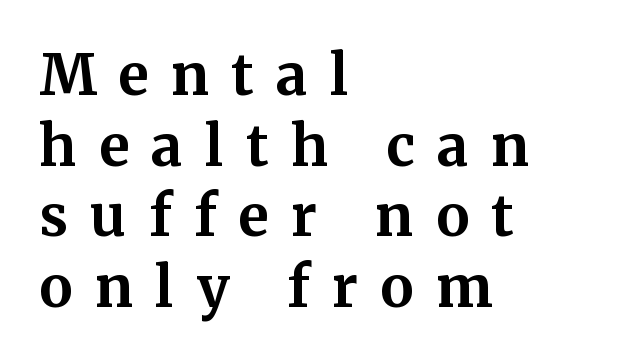
The image shows 56 px bold serif type, upright; set left-aligned, normal line spacing (1.26x), unusually wide letter spacing (+0.4 em), not underlined; medium stroke contrast and a medium x-height.
